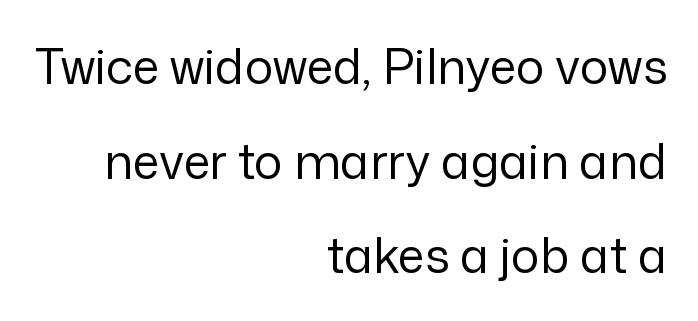
{"serif": "no", "italic": "no", "bold": "no", "weight": "regular", "width": "normal", "stroke_contrast": "low", "x_height": "medium", "monospaced": "no", "underline": "no", "align": "right", "line_spacing": "loose", "line_spacing_ratio": 1.97, "letter_spacing": "normal", "letter_spacing_em": 0.0, "glyph_px": 48}
